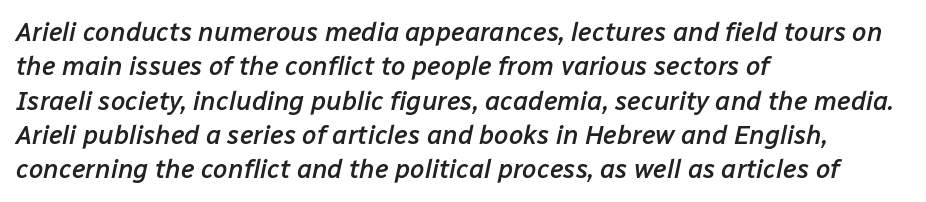
Q: Is the text bold? A: Semi-bold.
Q: Is the text italic (slanted)? A: Yes, it leans right by about 12 degrees.
Q: Is the text underlined? A: No.
Q: How is the paragraph aligned? A: Left-aligned.
Q: Is the spacing between letters normal or unusually wide? A: Normal.
Q: Is the spacing between lines tight, normal or loose? A: Normal.
